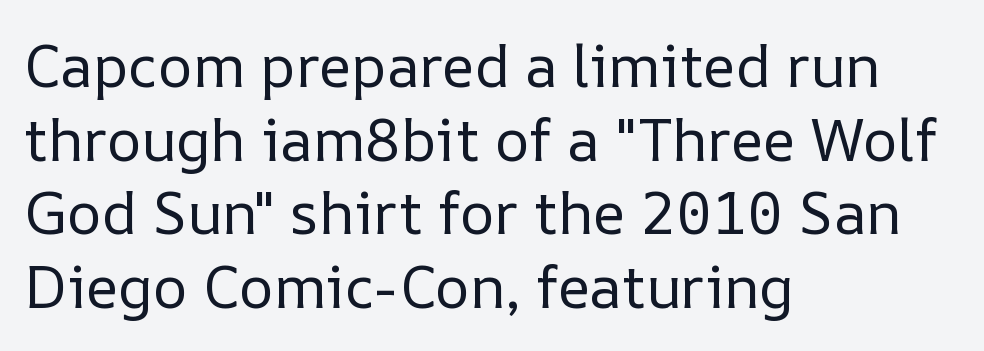
The image shows 59 px regular-weight type, upright; set left-aligned, normal line spacing (1.25x), normal letter spacing, not underlined; low stroke contrast and a medium x-height.
